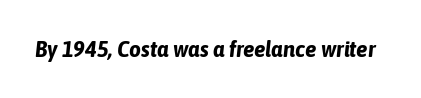
{"italic": "yes", "lean": "right", "slant_degrees": 6, "bold": "yes", "underline": "no", "letter_spacing": "normal", "letter_spacing_em": 0.0, "glyph_px": 23}
